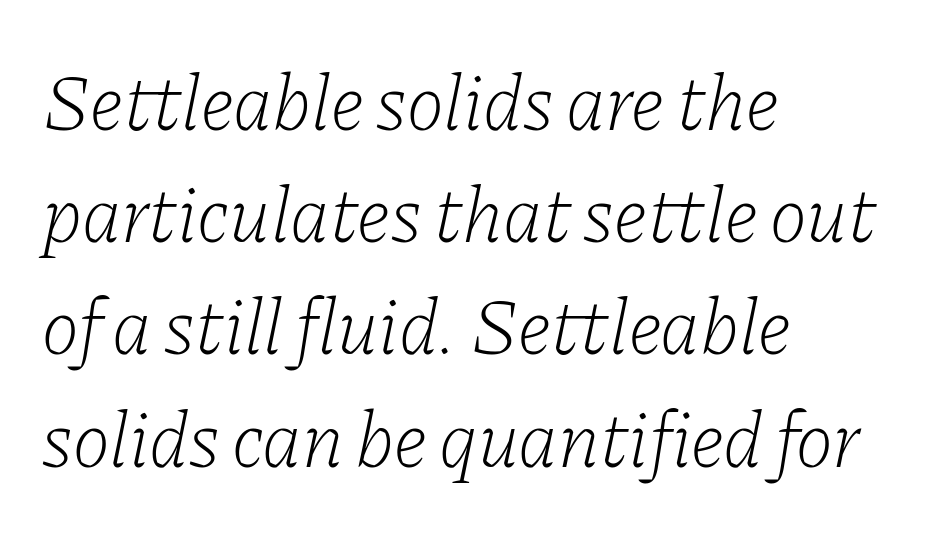
These lines are rendered in a variable-pitch font. These lines are set flush left with a ragged right edge. Check under the words: just untouched page. Whoever set this chose a conventional vertical rhythm. Think standard paragraph weight, or any step lighter than that. In terms of letterform style, serifs are clearly present.
